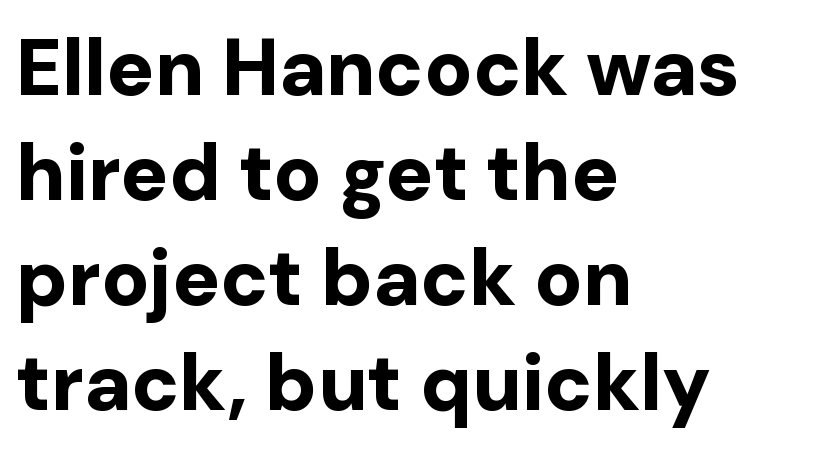
To sum up the face: it is a sans, with no serifs. Summary of weight: heavy, a full bold. These lines are set flush left with a ragged right edge. The gap between lines stays unmarked. The lines sit at an ordinary, default distance from one another.
